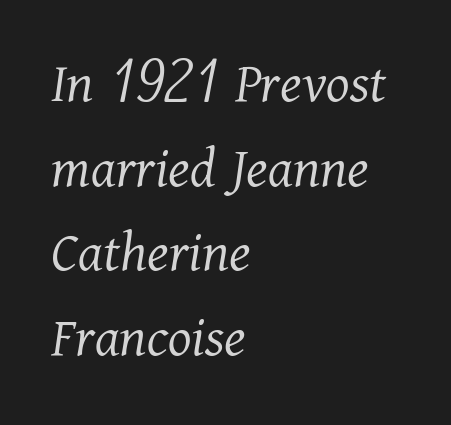
Q: Is the text bold? A: No.
Q: Is the text italic (slanted)? A: Yes, it leans right by about 11 degrees.
Q: Is the typeface a serif or a sans-serif typeface? A: Serif.
Q: Is the text underlined? A: No.
Q: How is the paragraph aligned? A: Left-aligned.
Q: Is the spacing between letters normal or unusually wide? A: Normal.
Q: Is the spacing between lines tight, normal or loose? A: Normal.
Q: Width (condensed, normal, or wide)? A: Normal.
Q: Stroke contrast? A: Medium.
Q: x-height? A: Medium.
Q: Monospaced? A: No.
